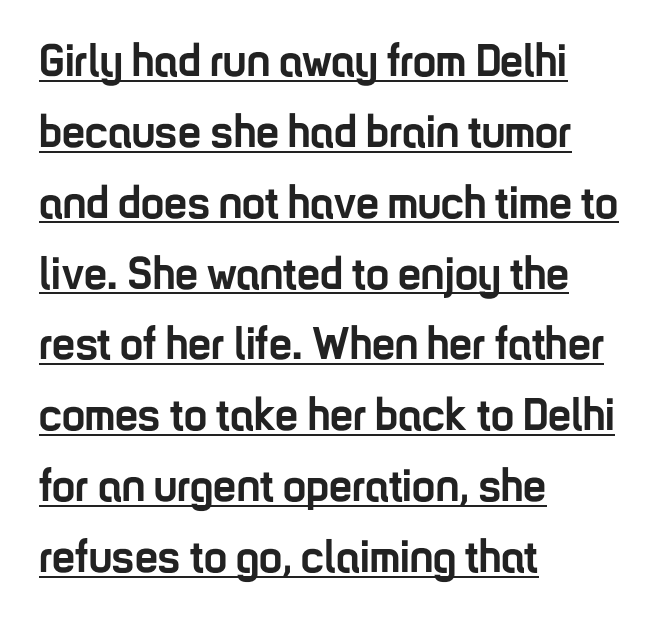
Which margin do the lines hug? The left one — the right edge is uneven. A typesetter would call this leading conventional body-copy spacing. Each letter keeps its own natural width here, so spacing adapts to shape. Bold? Absolutely — the strokes are thick and heavy. The letterforms sit shoulder to shoulder at normal distance.
